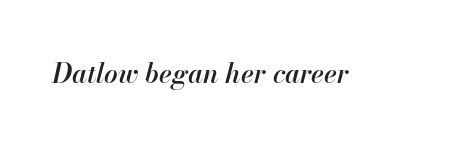
Q: Is the text bold? A: Semi-bold.
Q: Is the text italic (slanted)? A: Yes, it leans right by about 13 degrees.
Q: Is the text underlined? A: No.
Q: Is the spacing between letters normal or unusually wide? A: Normal.
